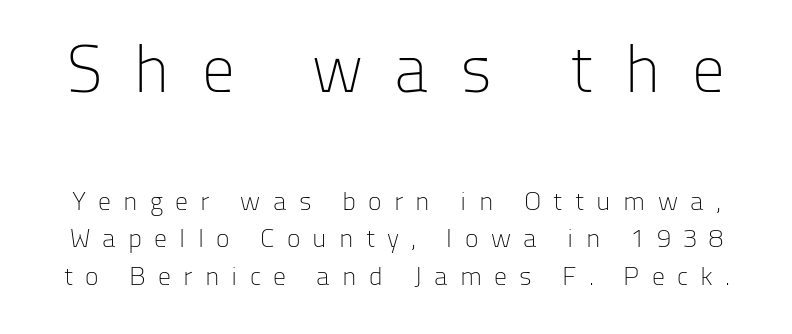
{"serif": "no", "italic": "no", "bold": "no", "weight": "light", "width": "normal", "stroke_contrast": "low", "x_height": "medium", "monospaced": "no", "underline": "no", "line_spacing": "normal", "line_spacing_ratio": 1.44, "letter_spacing": "wide", "letter_spacing_em": 0.47, "larger_block": "first", "size_ratio": 2.54, "glyph_px": 66}
